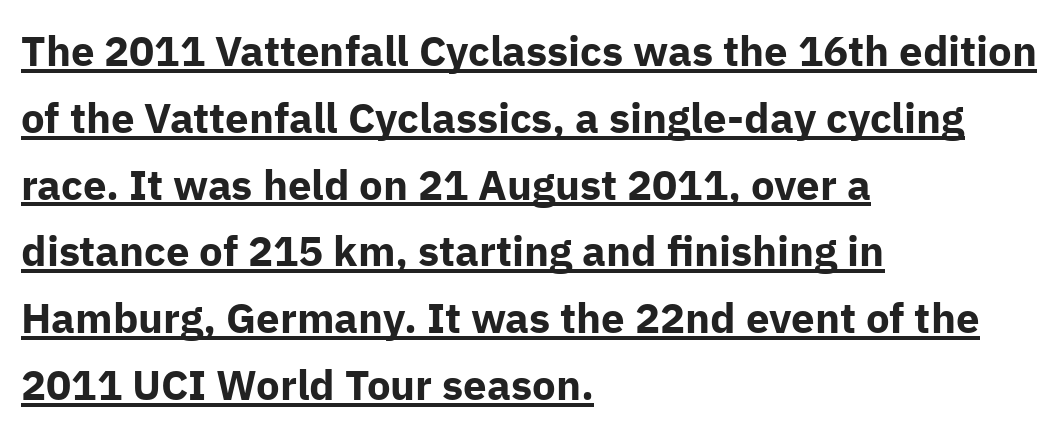
The passage shown is underscored from start to finish. Here the glyphs are tracked normally, forming tight word shapes. Check where the strokes stop: nothing finishes them off — pure sans. The passage shown is typed in a proportional face where columns would drift. The rendering uses a bold face; every stroke is thick and dark. You can tell it's not italic because the verticals are truly vertical.
